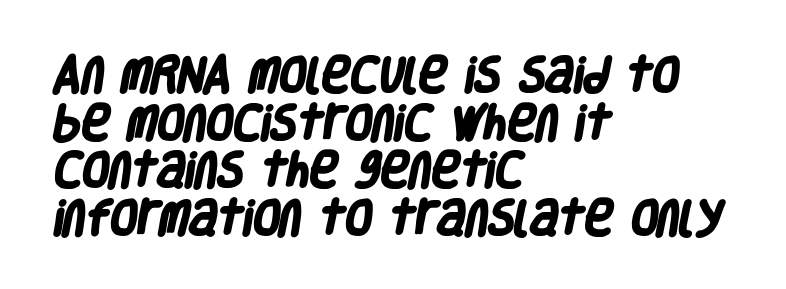
Heavy-handed strokes throughout: this text is bold. Proportional: the letters do not fall into vertical columns. The letterforms sit shoulder to shoulder at normal distance. Casual observation: everything's shoved over to the left.
